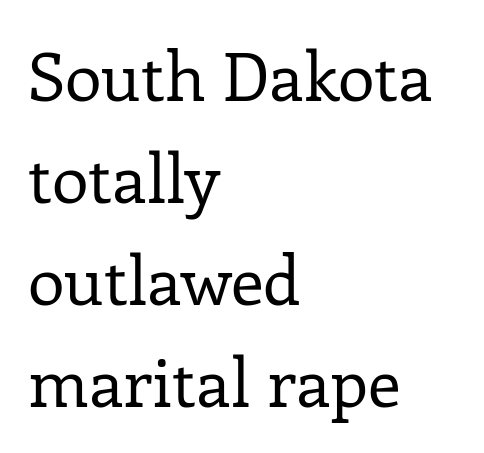
Evenly set lines give the paragraph a standard silhouette. The paragraph shown leans on its left margin. Letters rest on an invisible, unmarked baseline. Check where the strokes stop: tiny serifs finish them off. The type is set solid horizontally, with unmodified tracking.
